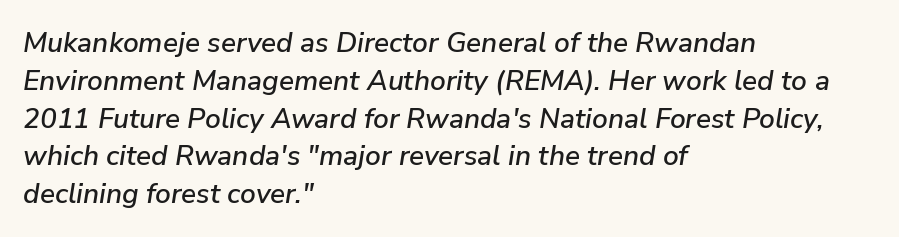
The image shows 28 px text type, italic (leaning right); set left-aligned, normal line spacing (1.35x), normal letter spacing, not underlined; low stroke contrast and a medium x-height.
